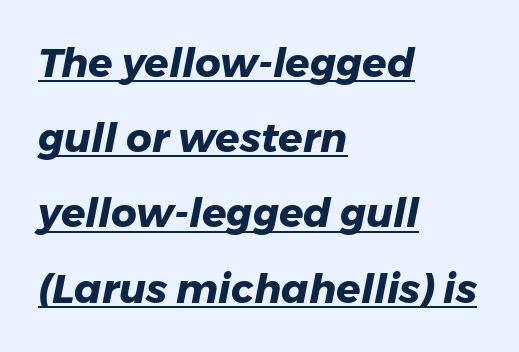
{"italic": "yes", "lean": "right", "slant_degrees": 11, "bold": "yes", "weight": "heavy", "width": "normal", "stroke_contrast": "low", "x_height": "medium", "monospaced": "no", "underline": "yes", "align": "left", "line_spacing_ratio": 1.88, "letter_spacing": "normal", "letter_spacing_em": 0.0, "glyph_px": 40}
